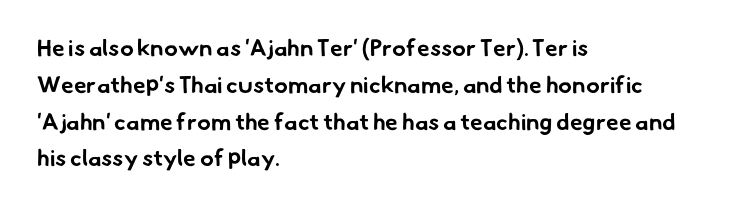
{"bold": "yes", "underline": "no", "align": "left", "line_spacing": "normal", "line_spacing_ratio": 1.6, "letter_spacing": "normal", "letter_spacing_em": 0.0, "glyph_px": 23}
